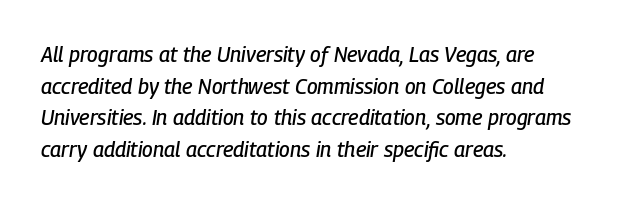
The image shows 21 px text type, italic (leaning right); set left-aligned, normal line spacing (1.51x), normal letter spacing, not underlined.
